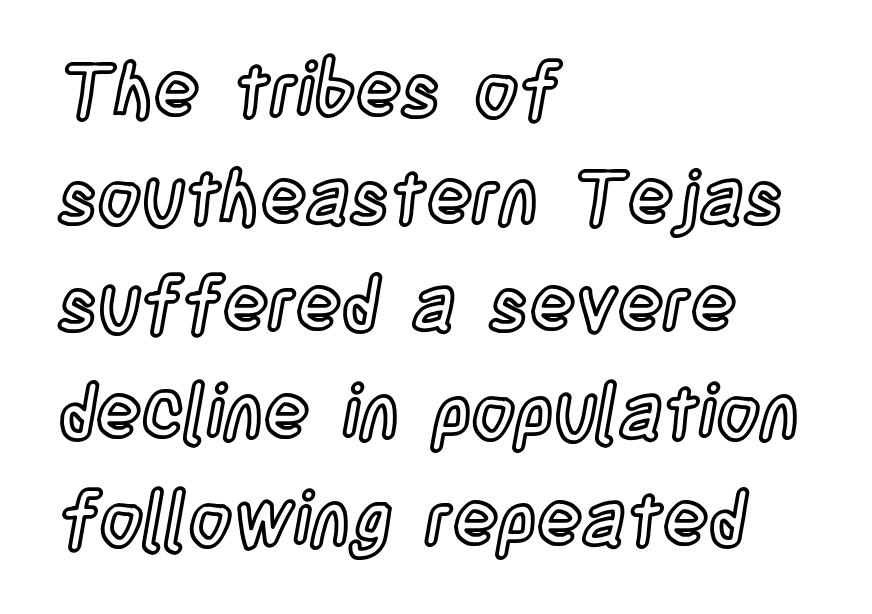
The image shows 75 px condensed type; set left-aligned, normal line spacing (1.43x), normal letter spacing, not underlined; a large x-height.
